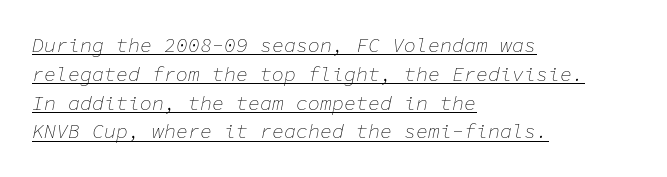
The image shows 20 px text type, italic (leaning right); set left-aligned, normal line spacing (1.44x), normal letter spacing, underlined.
